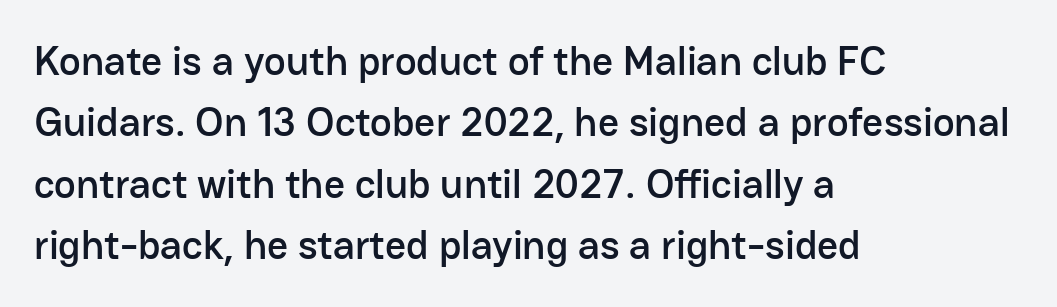
{"serif": "no", "italic": "no", "width": "normal", "stroke_contrast": "low", "x_height": "medium", "monospaced": "no", "underline": "no", "align": "left", "line_spacing": "normal", "line_spacing_ratio": 1.5, "letter_spacing": "normal", "letter_spacing_em": 0.0, "glyph_px": 41}
